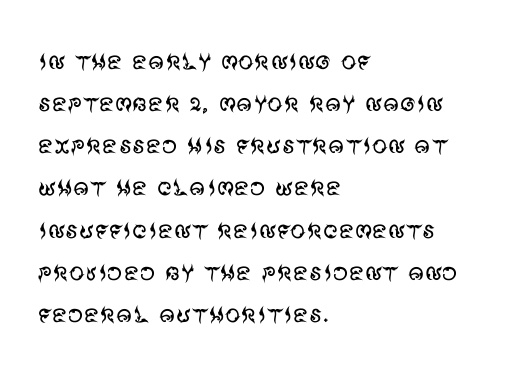
The image shows 31 px regular-weight sans-serif type, upright; set left-aligned, normal line spacing (1.36x), normal letter spacing, not underlined; medium stroke contrast and a large x-height.
